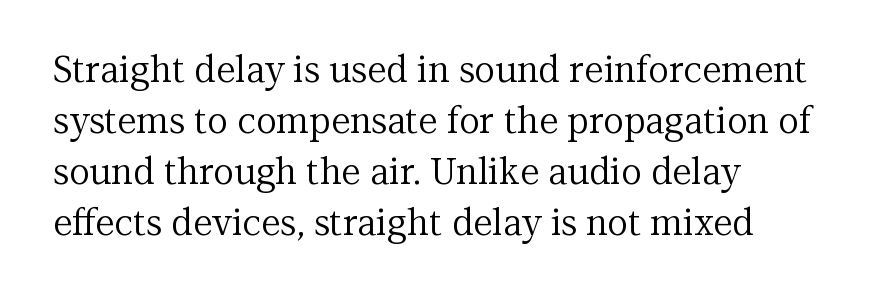
The type family on display is of the serif kind. There is no visible air inserted between adjacent glyphs. Note the varied advance widths — an 'i' is clearly narrower than an 'm'. Layout note: lines flush left. The foot of each line stays bare and open. Does the lettering tilt? It doesn't — this is upright.
